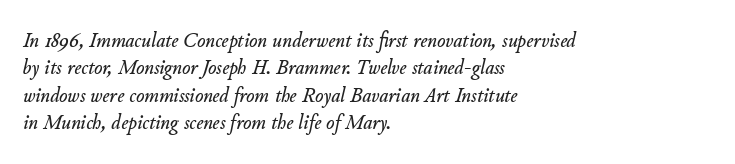
{"italic": "yes", "lean": "right", "slant_degrees": 11, "underline": "no", "align": "left", "line_spacing": "normal", "line_spacing_ratio": 1.25, "letter_spacing": "normal", "letter_spacing_em": 0.0, "glyph_px": 22}
